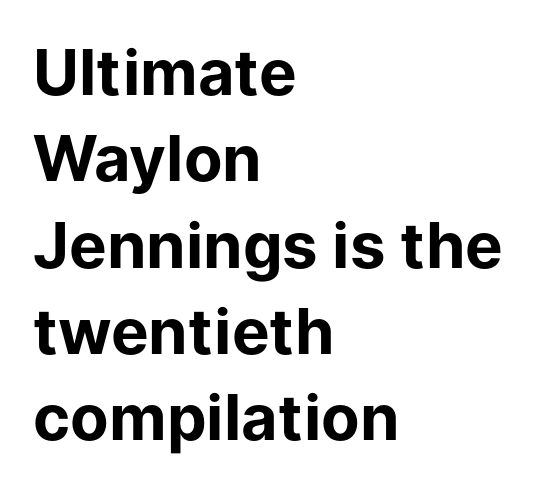
{"serif": "no", "italic": "no", "bold": "yes", "weight": "bold", "width": "normal", "stroke_contrast": "low", "x_height": "medium", "monospaced": "no", "underline": "no", "align": "left", "line_spacing": "normal", "line_spacing_ratio": 1.37, "letter_spacing": "normal", "letter_spacing_em": 0.0, "glyph_px": 63}
